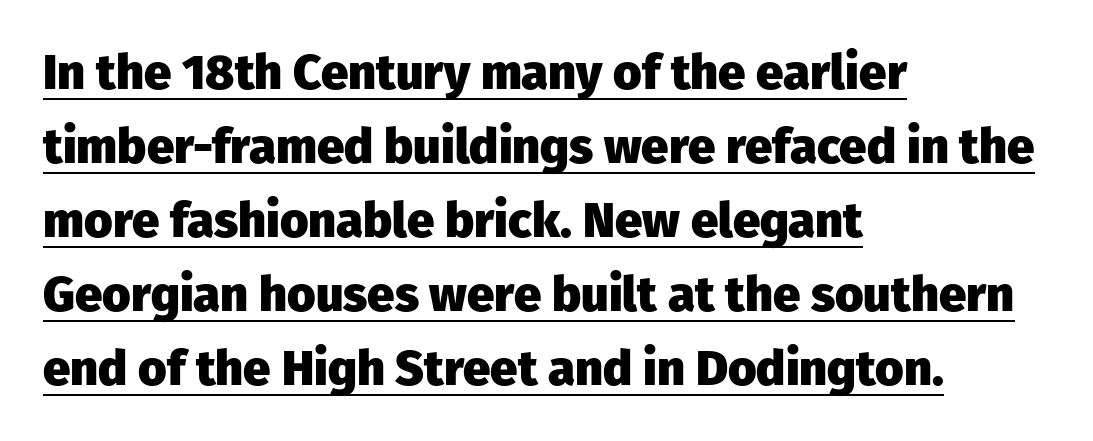
The image shows 49 px heavy sans-serif type, upright; set left-aligned, normal line spacing (1.51x), normal letter spacing, underlined; low stroke contrast and a medium x-height.
